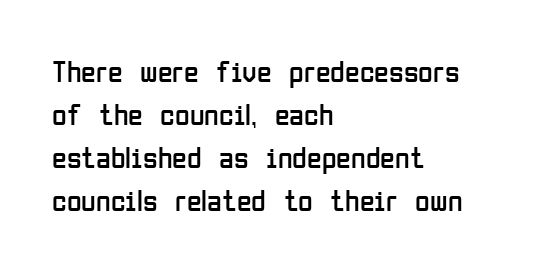
The image shows 30 px regular-weight, condensed sans-serif type, upright; set left-aligned, normal line spacing (1.43x), normal letter spacing, not underlined; low stroke contrast and a medium x-height.
